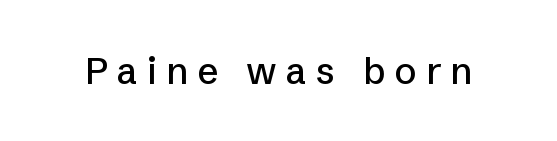
{"serif": "no", "italic": "no", "width": "normal", "stroke_contrast": "low", "x_height": "medium", "monospaced": "no", "underline": "no", "letter_spacing": "wide", "letter_spacing_em": 0.25, "glyph_px": 37}
